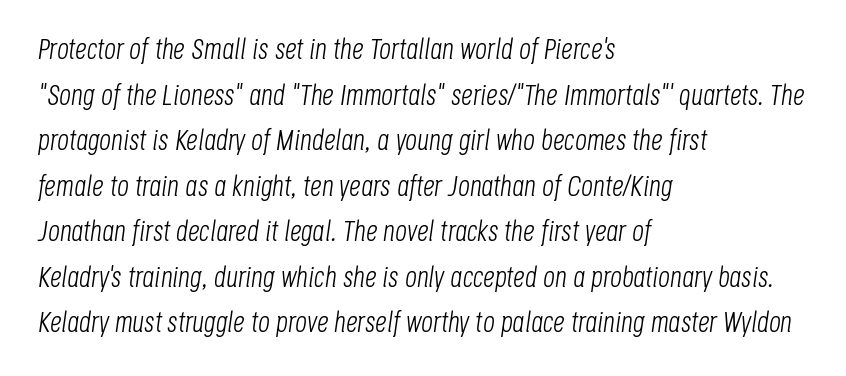
{"italic": "yes", "lean": "right", "slant_degrees": 8, "bold": "no", "weight": "light", "width": "condensed", "stroke_contrast": "low", "x_height": "large", "monospaced": "no", "underline": "no", "align": "left", "line_spacing": "normal", "line_spacing_ratio": 1.57, "letter_spacing": "normal", "letter_spacing_em": 0.0, "glyph_px": 29}
